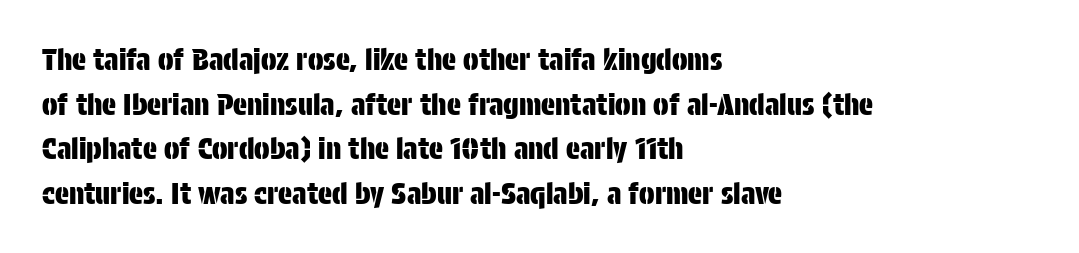
{"serif": "no", "italic": "no", "width": "condensed", "stroke_contrast": "low", "x_height": "large", "monospaced": "no", "underline": "no", "align": "left", "line_spacing": "normal", "line_spacing_ratio": 1.54, "letter_spacing": "normal", "letter_spacing_em": 0.0, "glyph_px": 29}
